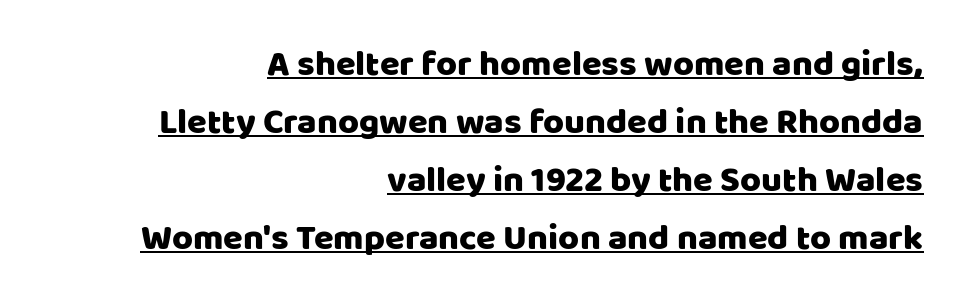
The image shows 36 px sans-serif type, upright; set right-aligned, normal line spacing (1.61x), normal letter spacing, underlined; low stroke contrast and a large x-height.
